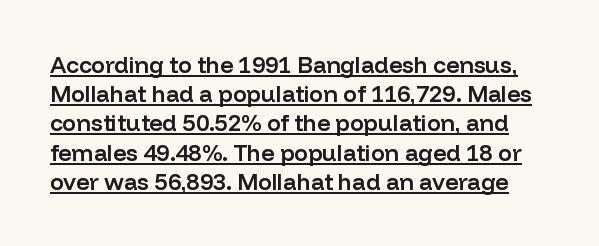
Q: Is the text bold? A: Semi-bold.
Q: Is the text italic (slanted)? A: No, it is upright.
Q: Is the text underlined? A: Yes.
Q: Is the spacing between letters normal or unusually wide? A: Normal.
Q: Is the spacing between lines tight, normal or loose? A: Normal.
